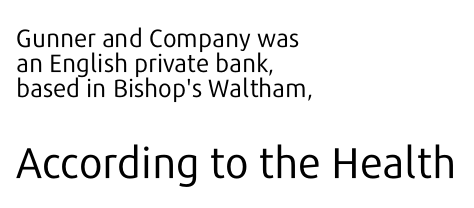
The image shows 43 px regular-weight sans-serif type, upright; set left-aligned, tight line spacing (1.01x), normal letter spacing, not underlined; the second (bottom) block is 1.72x larger; low stroke contrast and a medium x-height.
